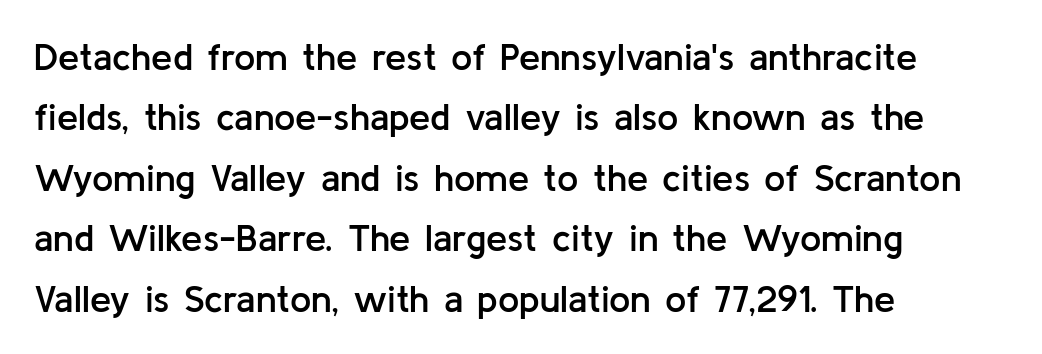
{"serif": "no", "italic": "no", "bold": "semi", "weight": "semibold", "width": "normal", "stroke_contrast": "low", "x_height": "medium", "monospaced": "no", "underline": "no", "align": "left", "line_spacing": "normal", "line_spacing_ratio": 1.59, "letter_spacing": "normal", "letter_spacing_em": 0.0, "glyph_px": 38}
